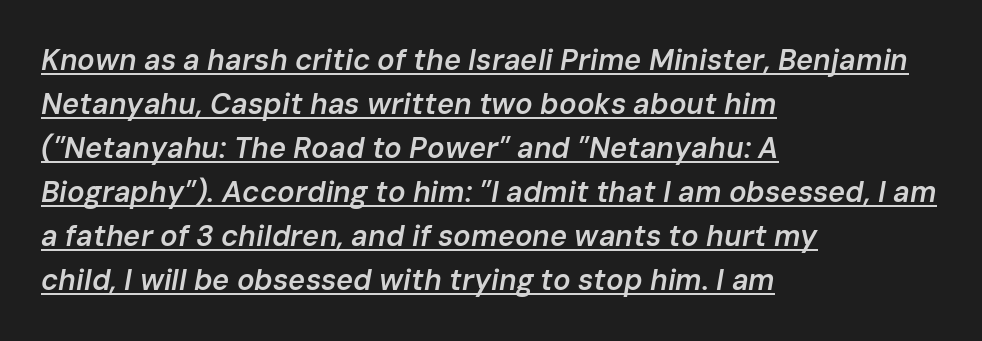
The image shows 29 px semibold type, italic (leaning right); set left-aligned, normal line spacing (1.52x), normal letter spacing, underlined; low stroke contrast and a medium x-height.
